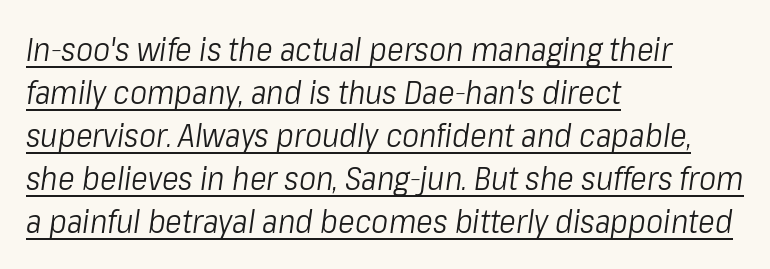
Q: Is the text bold? A: No.
Q: Is the text italic (slanted)? A: Yes, it leans right by about 8 degrees.
Q: Is the text underlined? A: Yes.
Q: How is the paragraph aligned? A: Left-aligned.
Q: Is the spacing between letters normal or unusually wide? A: Normal.
Q: Is the spacing between lines tight, normal or loose? A: Normal.
Q: Width (condensed, normal, or wide)? A: Condensed.
Q: Stroke contrast? A: Low.
Q: x-height? A: Medium.
Q: Monospaced? A: No.
